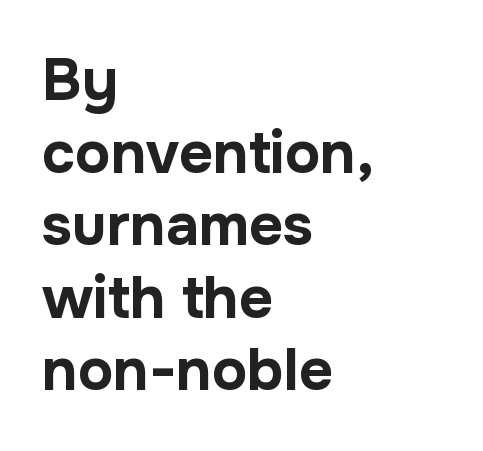
Here the glyphs are tracked normally, forming tight word shapes. Does the lettering tilt? It doesn't — this is upright. This sample uses a sans-serif face. Here the designer chose a conventional face with non-uniform glyph widths. Plenty of ink on the page — the face is bold. Words float on clear page, feet unadorned.
